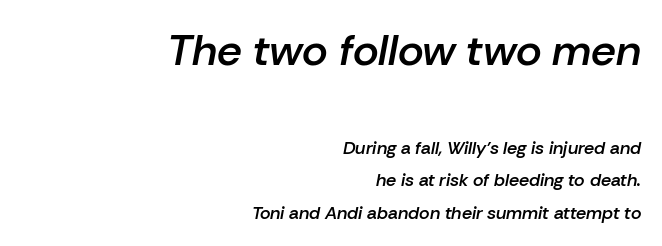
In CSS terms this would be text-align: right. The baseline area is clear. Two sizes are in play, and the larger belongs to the first block. The horizontal fit of the characters is conventional and even. Bold? Not quite — semibold, heavier than regular but stopping short. Style check: oblique.
